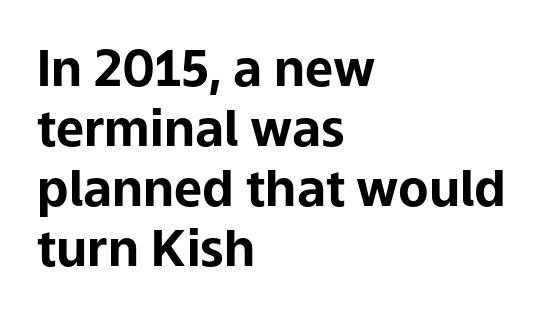
Q: Is the text bold? A: Yes.
Q: Is the text italic (slanted)? A: No, it is upright.
Q: Is the typeface a serif or a sans-serif typeface? A: Sans-serif.
Q: Is the text underlined? A: No.
Q: How is the paragraph aligned? A: Left-aligned.
Q: Is the spacing between letters normal or unusually wide? A: Normal.
Q: Width (condensed, normal, or wide)? A: Normal.
Q: Stroke contrast? A: Low.
Q: x-height? A: Medium.
Q: Monospaced? A: No.
